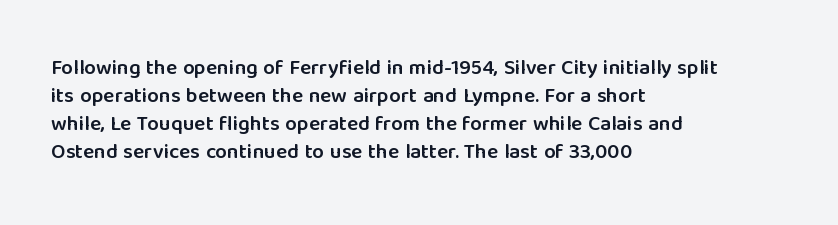
Q: Is the text bold? A: Semi-bold.
Q: Is the text italic (slanted)? A: No, it is upright.
Q: Is the text underlined? A: No.
Q: How is the paragraph aligned? A: Left-aligned.
Q: Is the spacing between letters normal or unusually wide? A: Normal.
Q: Is the spacing between lines tight, normal or loose? A: Normal.
